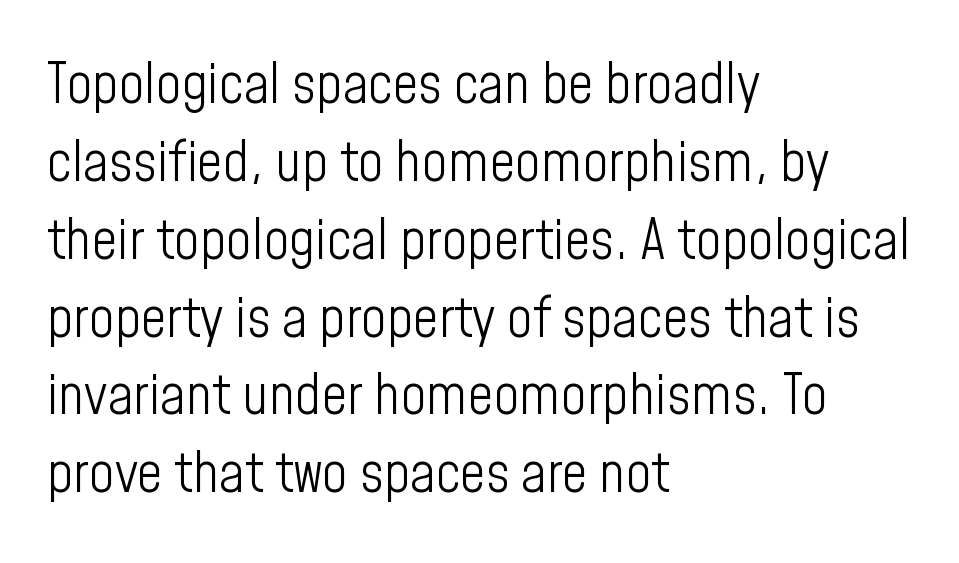
{"serif": "no", "italic": "no", "bold": "no", "weight": "light", "width": "condensed", "stroke_contrast": "low", "x_height": "medium", "monospaced": "no", "underline": "no", "align": "left", "line_spacing": "normal", "line_spacing_ratio": 1.39, "letter_spacing": "normal", "letter_spacing_em": 0.0, "glyph_px": 56}
